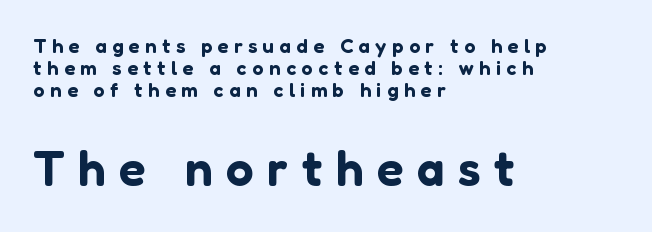
{"serif": "no", "italic": "no", "width": "normal", "stroke_contrast": "low", "x_height": "medium", "monospaced": "no", "underline": "no", "align": "left", "line_spacing": "tight", "line_spacing_ratio": 1.1, "letter_spacing": "wide", "letter_spacing_em": 0.28, "larger_block": "second", "size_ratio": 2.45, "glyph_px": 49}
